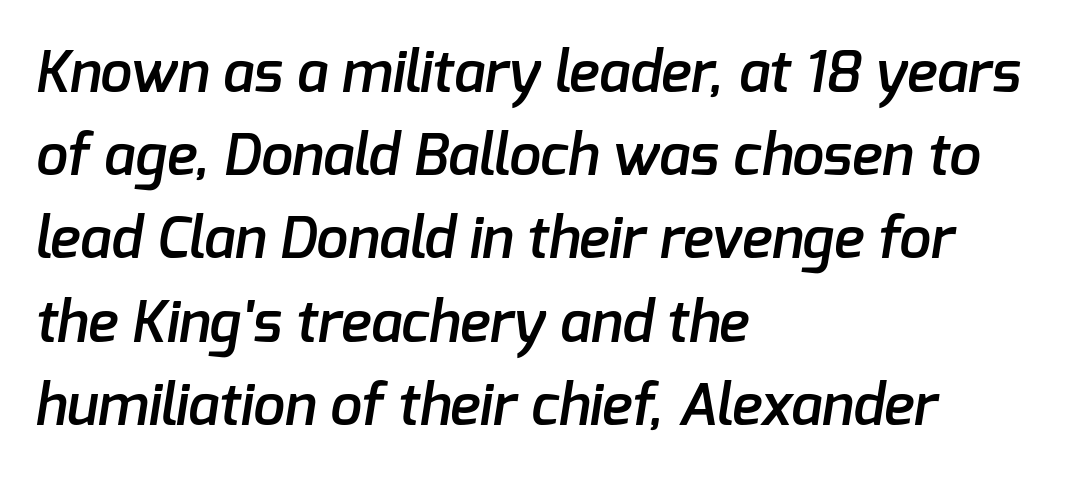
Q: Is the text bold? A: Semi-bold.
Q: Is the typeface a serif or a sans-serif typeface? A: Sans-serif.
Q: Is the text underlined? A: No.
Q: How is the paragraph aligned? A: Left-aligned.
Q: Is the spacing between letters normal or unusually wide? A: Normal.
Q: Is the spacing between lines tight, normal or loose? A: Normal.
Q: Width (condensed, normal, or wide)? A: Normal.
Q: Stroke contrast? A: Low.
Q: x-height? A: Medium.
Q: Monospaced? A: No.
